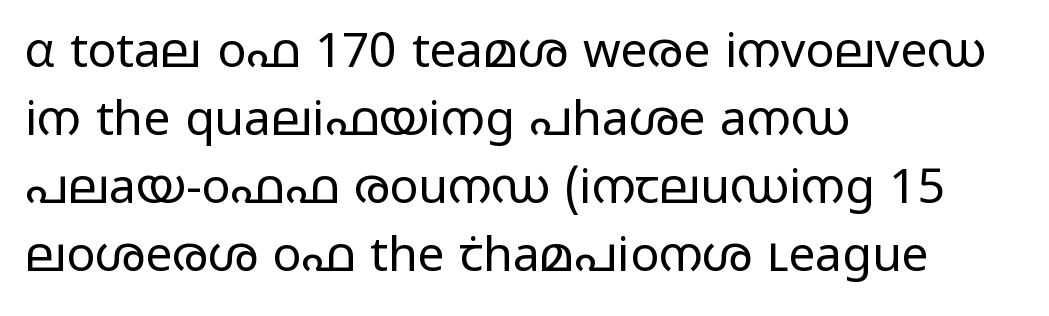
The image shows 48 px regular-weight, wide sans-serif type, upright; set left-aligned, normal line spacing (1.42x), normal letter spacing, not underlined; low stroke contrast and a medium x-height.
